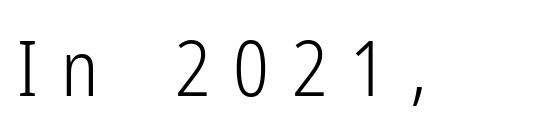
{"serif": "no", "italic": "no", "bold": "no", "weight": "light", "width": "condensed", "stroke_contrast": "low", "x_height": "medium", "monospaced": "no", "underline": "no", "letter_spacing": "wide", "letter_spacing_em": 0.29, "glyph_px": 78}
